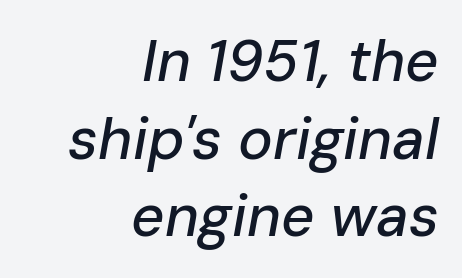
The image shows 58 px text type, italic (leaning right); set right-aligned, normal line spacing (1.34x), normal letter spacing, not underlined; low stroke contrast and a medium x-height.
